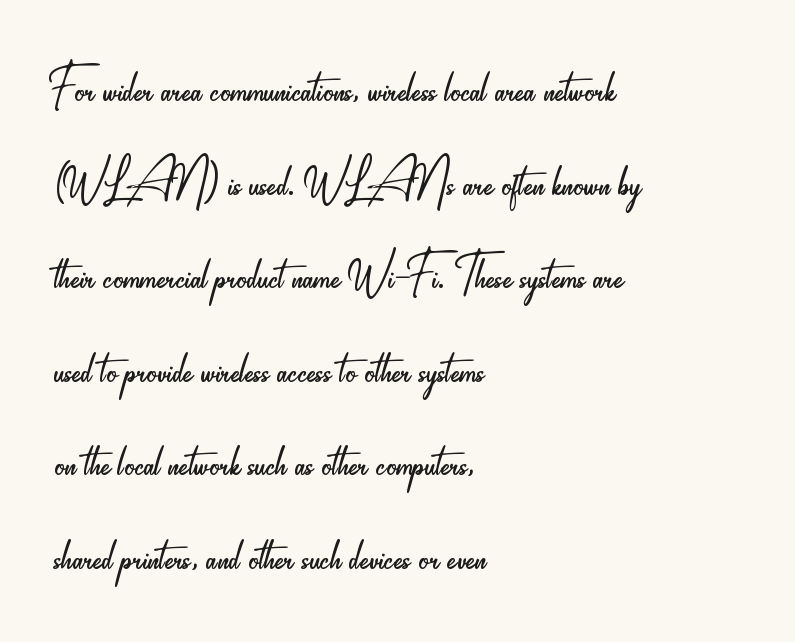
Q: Is the text bold? A: No.
Q: Is the text italic (slanted)? A: Yes.
Q: Is the typeface a serif or a sans-serif typeface? A: Sans-serif.
Q: Is the text underlined? A: No.
Q: How is the paragraph aligned? A: Left-aligned.
Q: Is the spacing between letters normal or unusually wide? A: Normal.
Q: Is the spacing between lines tight, normal or loose? A: Normal.
Q: Width (condensed, normal, or wide)? A: Condensed.
Q: Stroke contrast? A: Low.
Q: x-height? A: Small.
Q: Monospaced? A: No.
